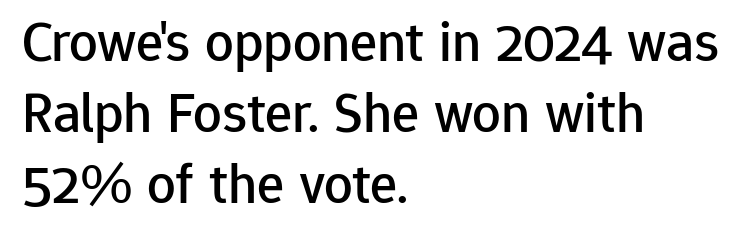
Q: Is the text italic (slanted)? A: No, it is upright.
Q: Is the typeface a serif or a sans-serif typeface? A: Sans-serif.
Q: Is the text underlined? A: No.
Q: How is the paragraph aligned? A: Left-aligned.
Q: Is the spacing between letters normal or unusually wide? A: Normal.
Q: Is the spacing between lines tight, normal or loose? A: Normal.
Q: Width (condensed, normal, or wide)? A: Normal.
Q: Stroke contrast? A: Low.
Q: x-height? A: Medium.
Q: Monospaced? A: No.
